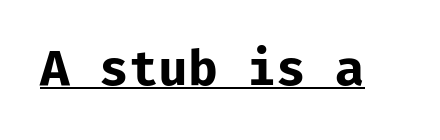
{"serif": "no", "italic": "no", "bold": "yes", "weight": "bold", "width": "normal", "stroke_contrast": "low", "x_height": "medium", "monospaced": "yes", "underline": "yes", "letter_spacing": "normal", "letter_spacing_em": 0.0, "glyph_px": 48}
